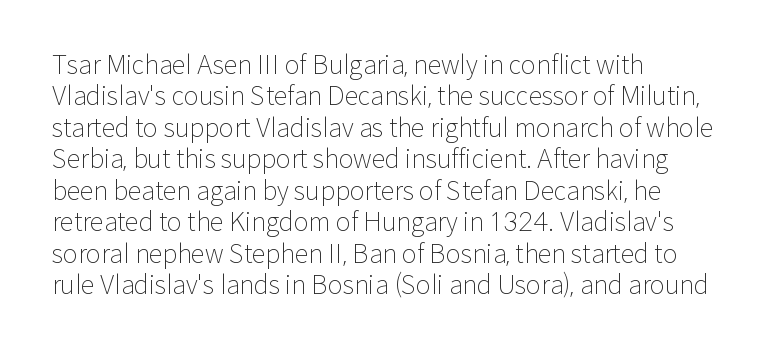
{"italic": "no", "bold": "no", "underline": "no", "align": "left", "line_spacing": "normal", "line_spacing_ratio": 1.26, "letter_spacing": "normal", "letter_spacing_em": 0.0, "glyph_px": 25}
